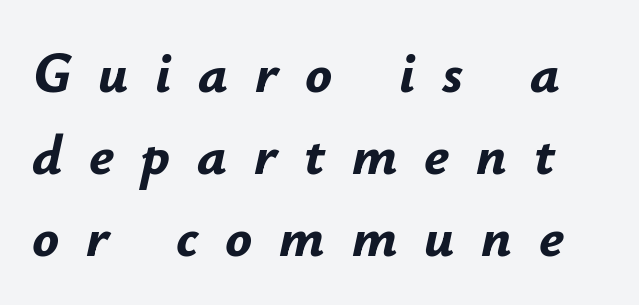
The image shows 56 px bold type, italic (leaning right); set normal line spacing (1.46x), unusually wide letter spacing (+0.48 em), not underlined; low stroke contrast and a small x-height.
